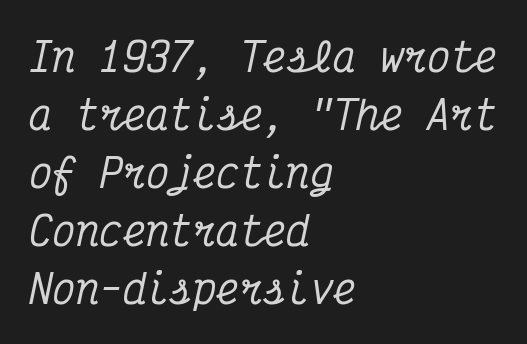
Q: Is the text italic (slanted)? A: Yes, it leans right by about 12 degrees.
Q: Is the typeface a serif or a sans-serif typeface? A: Serif.
Q: Is the text underlined? A: No.
Q: How is the paragraph aligned? A: Left-aligned.
Q: Is the spacing between letters normal or unusually wide? A: Normal.
Q: Is the spacing between lines tight, normal or loose? A: Normal.
Q: Width (condensed, normal, or wide)? A: Condensed.
Q: Stroke contrast? A: Medium.
Q: x-height? A: Medium.
Q: Monospaced? A: Yes.
